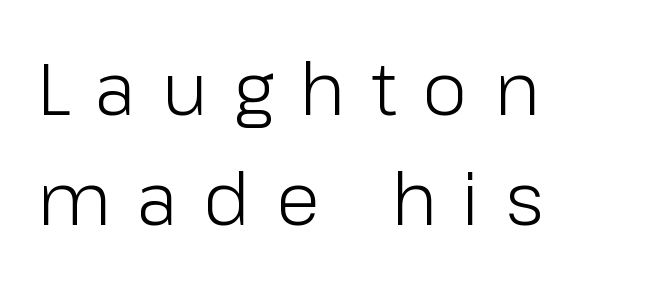
Q: Is the text bold? A: No.
Q: Is the text italic (slanted)? A: No, it is upright.
Q: Is the typeface a serif or a sans-serif typeface? A: Sans-serif.
Q: Is the text underlined? A: No.
Q: How is the paragraph aligned? A: Left-aligned.
Q: Is the spacing between letters normal or unusually wide? A: Unusually wide.
Q: Is the spacing between lines tight, normal or loose? A: Normal.
Q: Width (condensed, normal, or wide)? A: Normal.
Q: Stroke contrast? A: Low.
Q: x-height? A: Medium.
Q: Monospaced? A: No.
